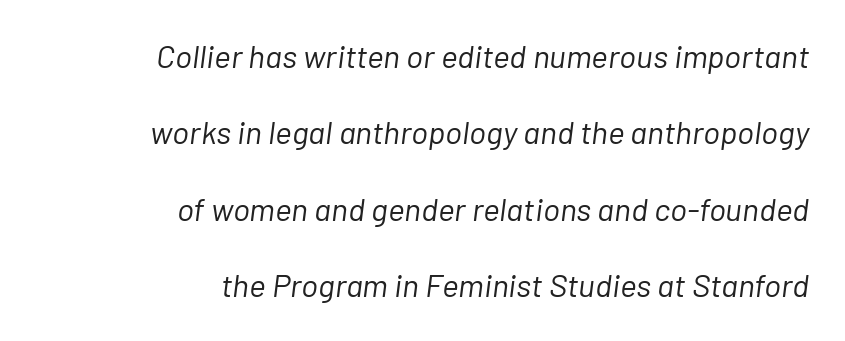
{"italic": "yes", "lean": "right", "slant_degrees": 7, "bold": "no", "weight": "light", "width": "normal", "stroke_contrast": "low", "x_height": "medium", "monospaced": "no", "underline": "no", "align": "right", "line_spacing": "loose", "line_spacing_ratio": 2.39, "letter_spacing": "normal", "letter_spacing_em": 0.0, "glyph_px": 32}
